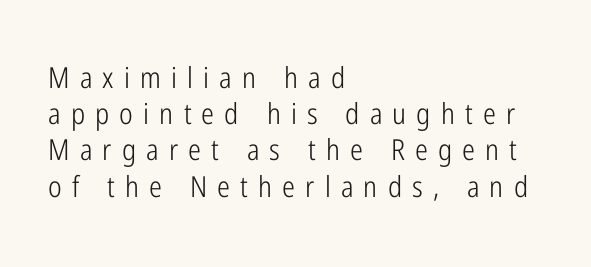
The image shows 29 px light, condensed sans-serif type, upright; set left-aligned, normal line spacing (1.25x), unusually wide letter spacing (+0.35 em), not underlined; low stroke contrast and a medium x-height.
